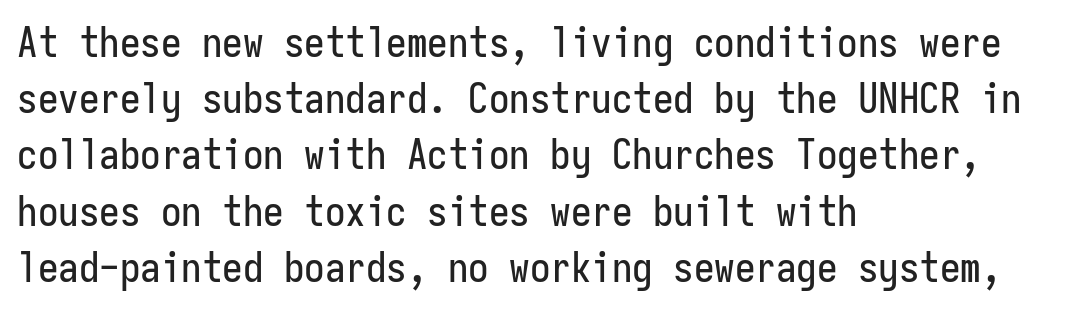
The image shows 41 px condensed sans-serif type, upright, monospaced; set left-aligned, normal line spacing (1.37x), normal letter spacing, not underlined; low stroke contrast and a medium x-height.
